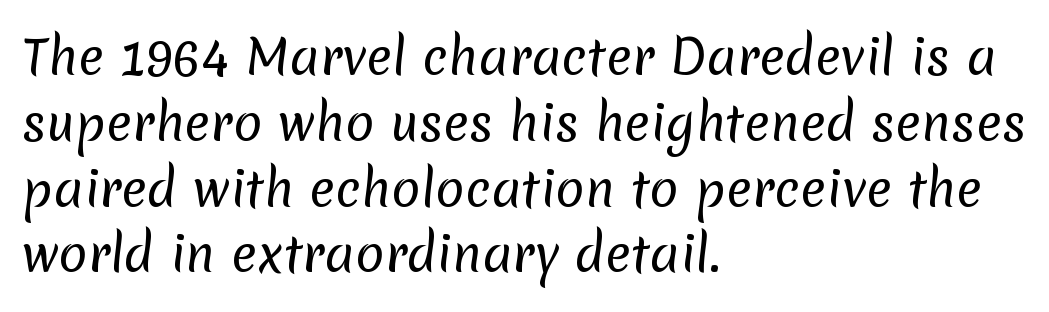
{"serif": "no", "bold": "no", "weight": "regular", "width": "normal", "stroke_contrast": "low", "x_height": "medium", "monospaced": "no", "underline": "no", "align": "left", "line_spacing": "normal", "line_spacing_ratio": 1.37, "letter_spacing": "normal", "letter_spacing_em": 0.0, "glyph_px": 48}
